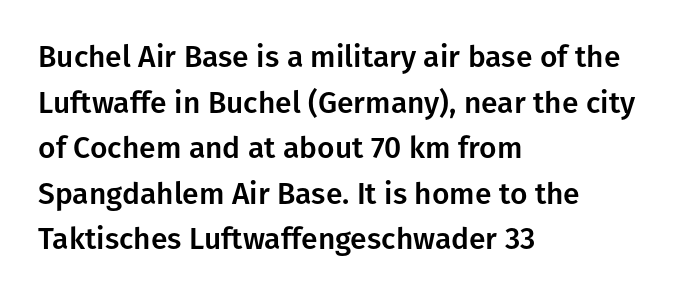
{"serif": "no", "italic": "no", "width": "normal", "stroke_contrast": "low", "x_height": "medium", "monospaced": "no", "underline": "no", "align": "left", "line_spacing": "normal", "line_spacing_ratio": 1.52, "letter_spacing": "normal", "letter_spacing_em": 0.0, "glyph_px": 30}
